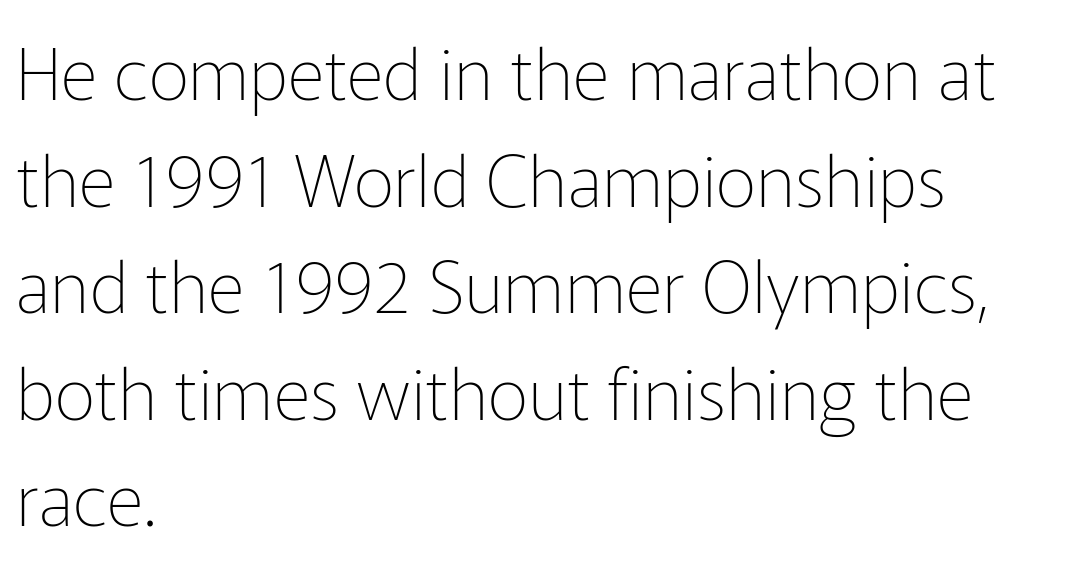
The zone under the glyphs is completely vacant. Standard letterfit; no display-style spreading of the glyphs. Font category for this specimen: sans-serif. The strokes are not fattened; the text isn't bold. Left-aligned paragraph, ragged on the right.
